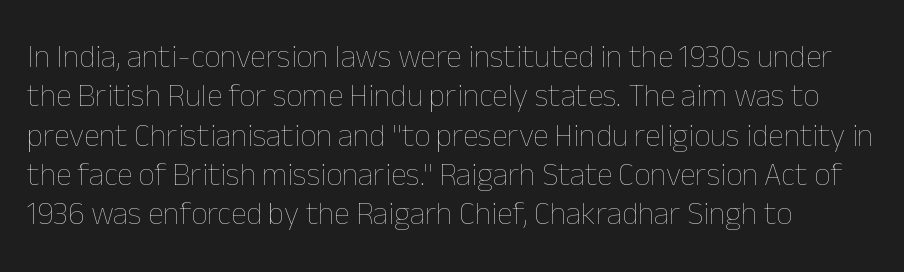
{"italic": "no", "bold": "no", "weight": "thin", "width": "normal", "stroke_contrast": "low", "x_height": "medium", "monospaced": "no", "underline": "no", "align": "left", "line_spacing_ratio": 1.23, "letter_spacing": "normal", "letter_spacing_em": 0.0, "glyph_px": 32}
